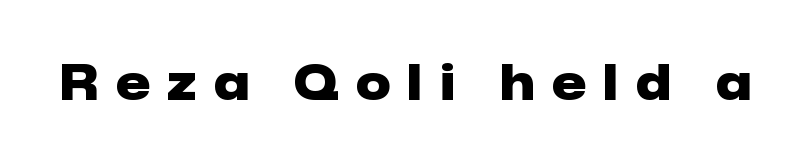
The passage shown has open, widely tracked lettering throughout. Bare-footed words on every line. Italic: no, the glyphs are upright roman. Does the weight exceed regular? Yes, all the way to bold. Is this a fixed-width face? No — the glyphs have proportional, varying widths. Are there feet on the stems? There aren't — it's a sans.
